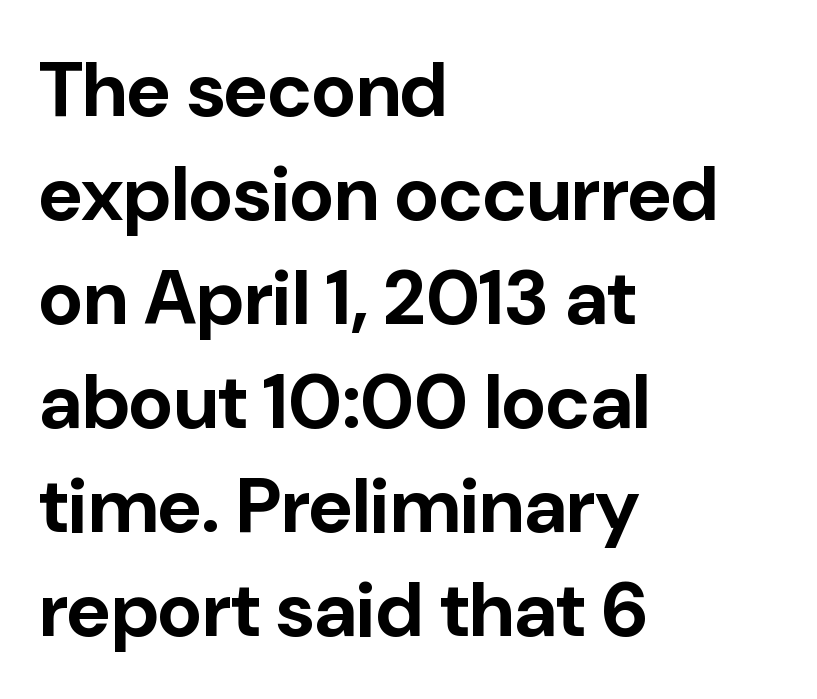
{"serif": "no", "italic": "no", "bold": "yes", "weight": "bold", "width": "normal", "stroke_contrast": "low", "x_height": "medium", "monospaced": "no", "underline": "no", "align": "left", "line_spacing": "normal", "line_spacing_ratio": 1.35, "letter_spacing": "normal", "letter_spacing_em": 0.0, "glyph_px": 77}
